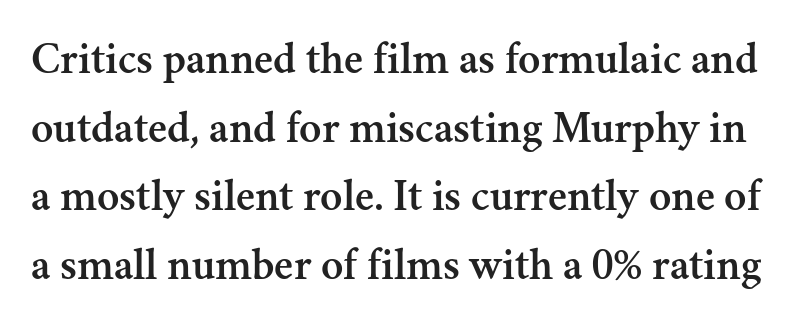
{"serif": "yes", "italic": "no", "width": "normal", "stroke_contrast": "medium", "x_height": "small", "monospaced": "no", "underline": "no", "line_spacing": "normal", "line_spacing_ratio": 1.49, "letter_spacing": "normal", "letter_spacing_em": 0.0, "glyph_px": 46}
